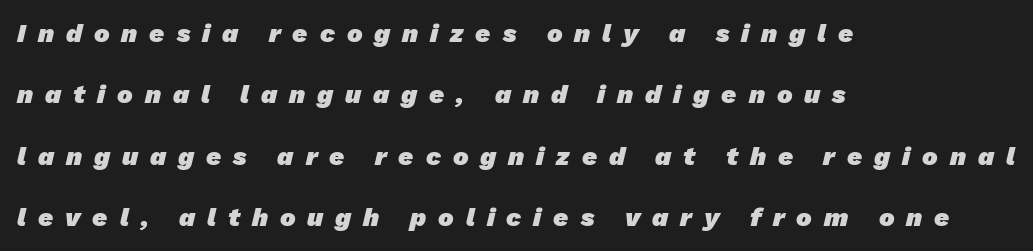
A full-strength bold gives these letters their thick strokes. These lines stack with their left ends in a neat column. How would I describe the line gaps? Wide and relaxed. No word sits above an underline. Short note: letters widely spaced.
